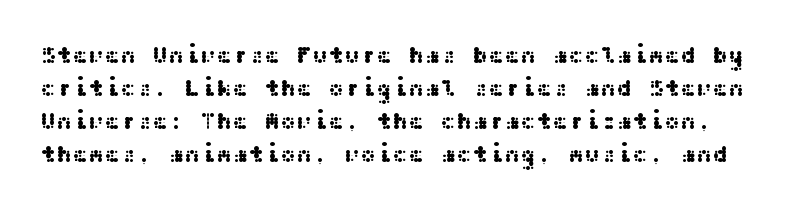
Q: Is the text italic (slanted)? A: No, it is upright.
Q: Is the text underlined? A: No.
Q: Is the spacing between letters normal or unusually wide? A: Normal.
Q: Is the spacing between lines tight, normal or loose? A: Normal.
